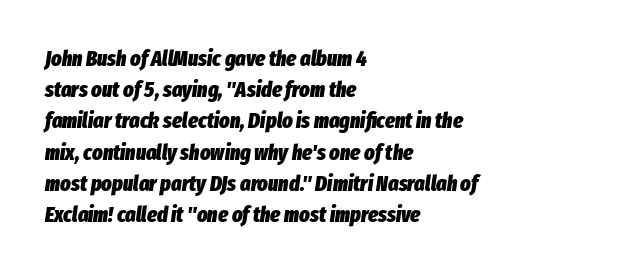
The image shows 22 px bold type, italic (leaning right); set left-aligned, normal line spacing (1.42x), normal letter spacing, not underlined.
